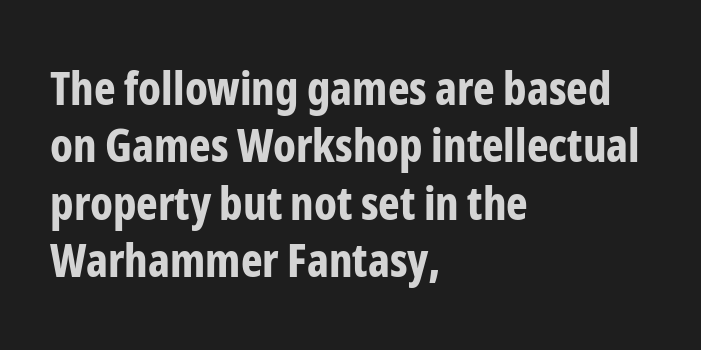
The gap between lines stays unmarked. Do the letters lean? They stand straight. Looks like regular typesetting: each glyph gets only the width it needs. The passage is arranged the way most books set body copy — flush left. Line spacing here is normal. The glyphs have the mass of a bold cut.
